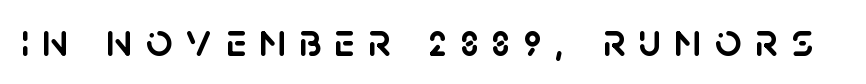
Inter-character spacing is expanded well beyond the font's built-in metrics. Underlining? Definitely not there. These lines are composed in type without serifs. You could not count columns in this text — the font is proportionally spaced.
